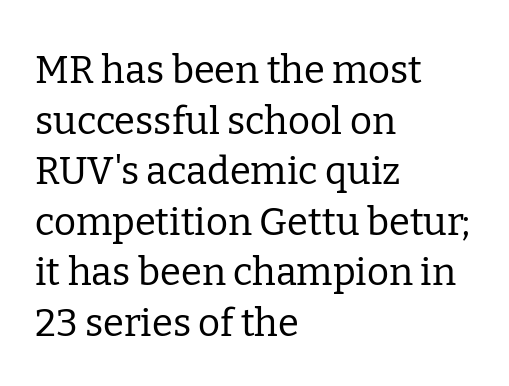
{"serif": "yes", "italic": "no", "bold": "no", "weight": "regular", "width": "normal", "stroke_contrast": "low", "x_height": "medium", "monospaced": "no", "underline": "no", "align": "left", "line_spacing": "normal", "line_spacing_ratio": 1.33, "letter_spacing": "normal", "letter_spacing_em": 0.0, "glyph_px": 38}
